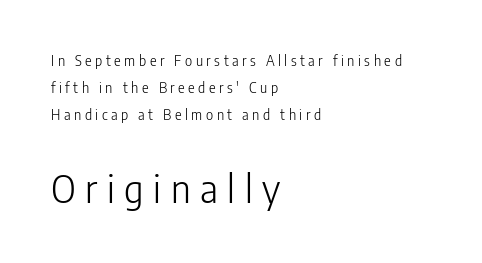
{"serif": "no", "italic": "no", "bold": "no", "weight": "light", "width": "condensed", "stroke_contrast": "low", "x_height": "medium", "monospaced": "no", "underline": "no", "align": "left", "line_spacing": "loose", "line_spacing_ratio": 1.94, "letter_spacing": "wide", "letter_spacing_em": 0.25, "larger_block": "second", "size_ratio": 2.71, "glyph_px": 38}
